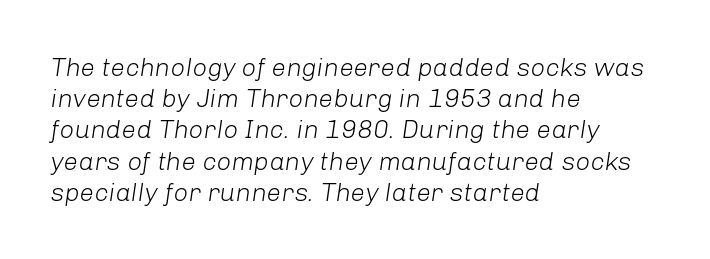
The image shows 26 px text type, italic (leaning right); set left-aligned, line spacing 1.2x, normal letter spacing, not underlined.
